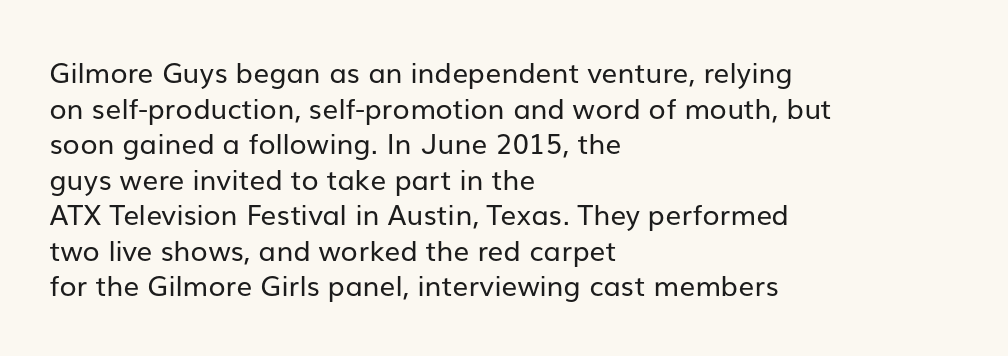
If you drew a ruler down the left edge, every line would touch it. The glyphs in this specimen are sans serif. Every character sits straight up, as roman type does. The gap between lines stays unmarked. Between one letter and the next there's only the usual sliver of space. Is this a fixed-width face? No — the glyphs have proportional, varying widths.
